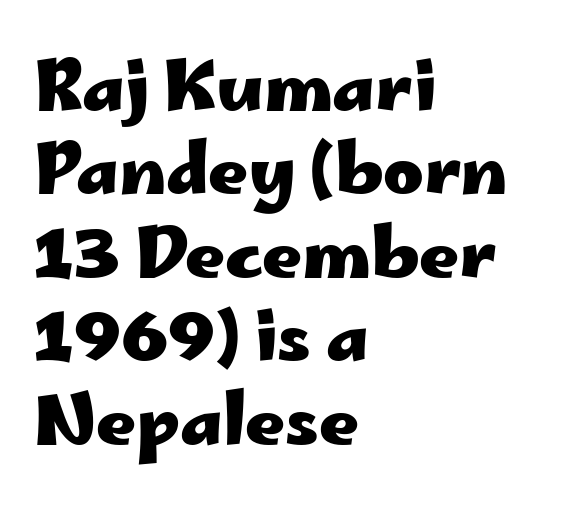
Note the varied advance widths — an 'i' is clearly narrower than an 'm'. How are the letters spaced? Ordinarily, with no added tracking. Layout note: lines flush left. Underlining? Definitely not there.
